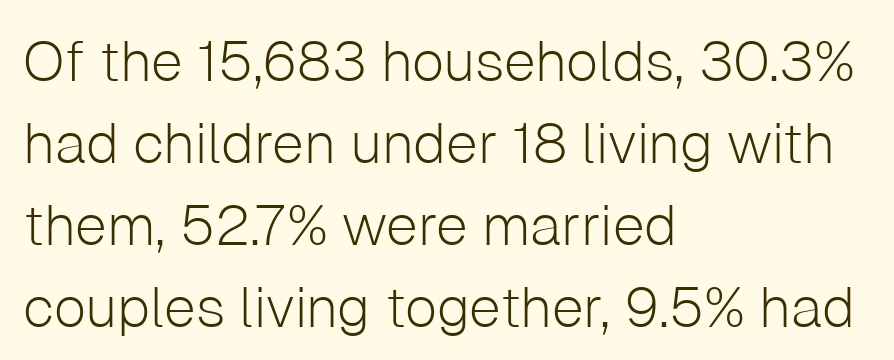
{"serif": "no", "italic": "no", "bold": "no", "weight": "light", "width": "normal", "stroke_contrast": "low", "x_height": "medium", "monospaced": "no", "underline": "no", "align": "left", "line_spacing": "normal", "line_spacing_ratio": 1.44, "letter_spacing": "normal", "letter_spacing_em": 0.0, "glyph_px": 57}
